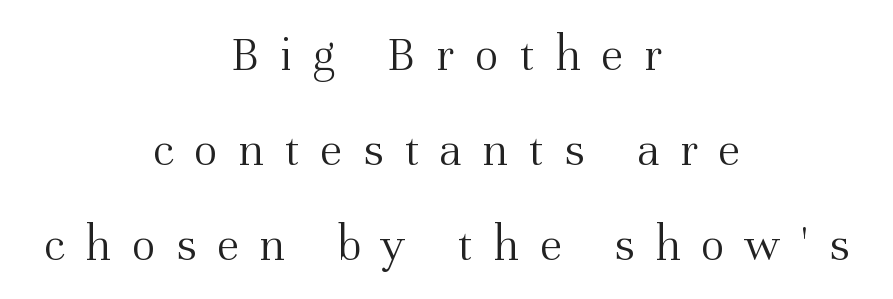
Q: Is the text bold? A: No.
Q: Is the text italic (slanted)? A: No, it is upright.
Q: Is the typeface a serif or a sans-serif typeface? A: Serif.
Q: Is the text underlined? A: No.
Q: How is the paragraph aligned? A: Centered.
Q: Is the spacing between letters normal or unusually wide? A: Unusually wide.
Q: Is the spacing between lines tight, normal or loose? A: Loose.
Q: Width (condensed, normal, or wide)? A: Normal.
Q: Stroke contrast? A: Medium.
Q: x-height? A: Medium.
Q: Monospaced? A: No.
